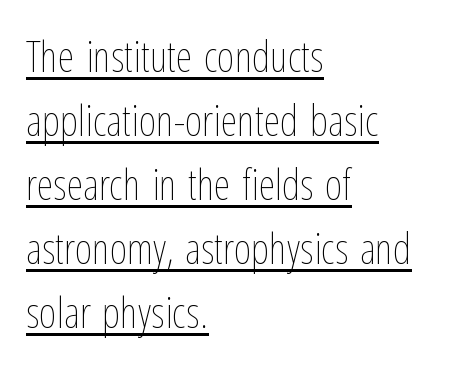
Caption: lettering with a line underneath. Note the varied advance widths — an 'i' is clearly narrower than an 'm'. Letters have the restrained weight of plain body copy at most. Style check: upright. The rag falls on the right side of this text block. How would I describe the line gaps? Plain and ordinary.
